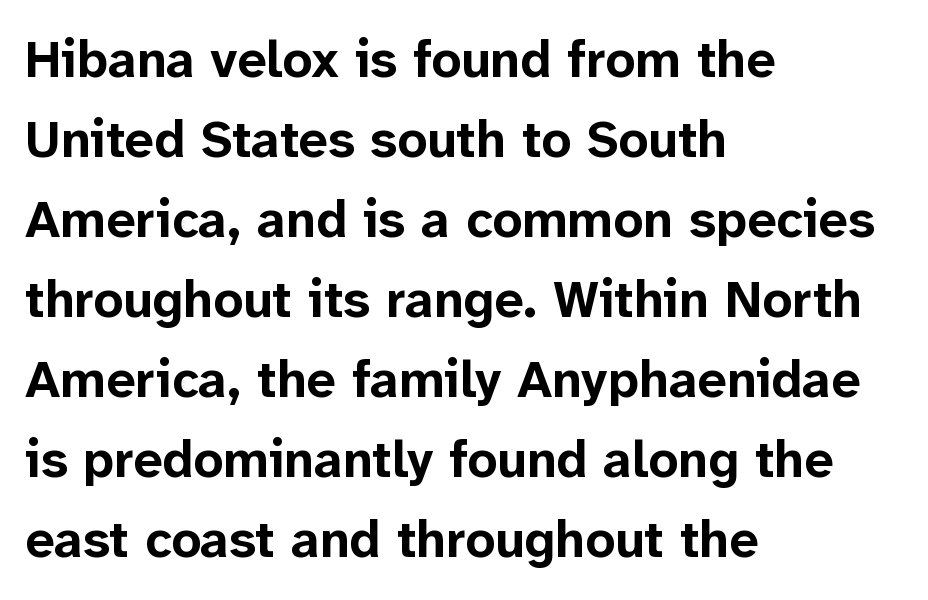
{"serif": "no", "italic": "no", "bold": "yes", "weight": "bold", "width": "normal", "stroke_contrast": "low", "x_height": "medium", "monospaced": "no", "underline": "no", "align": "left", "line_spacing": "normal", "line_spacing_ratio": 1.54, "letter_spacing": "normal", "letter_spacing_em": 0.0, "glyph_px": 52}
